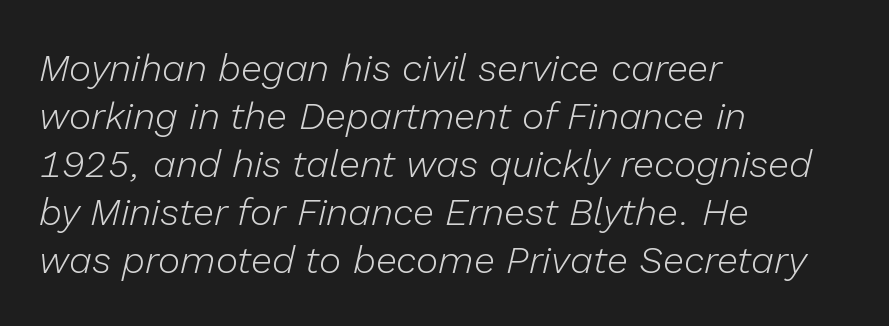
The text block is weighted toward the left margin, trailing off unevenly rightward. The lines sit at an ordinary, default distance from one another. Character widths vary here, with narrow letters taking less room than wide ones. Quick note: underline off.
